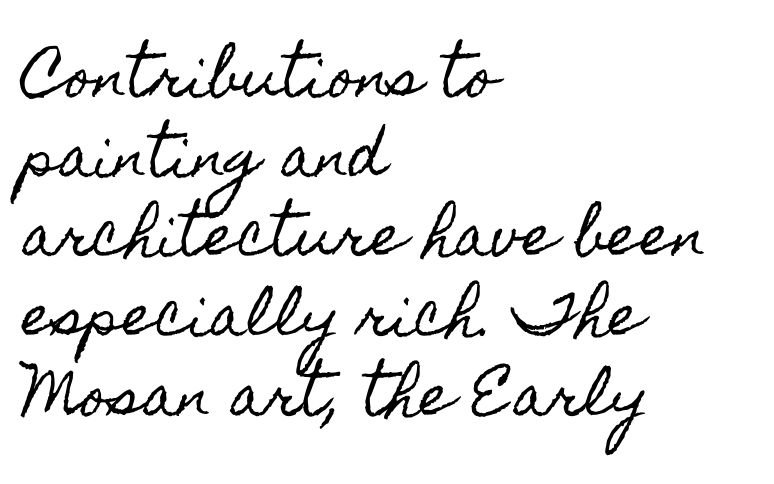
The image shows 55 px condensed type; set left-aligned, normal line spacing (1.45x), normal letter spacing, not underlined; a small x-height.
